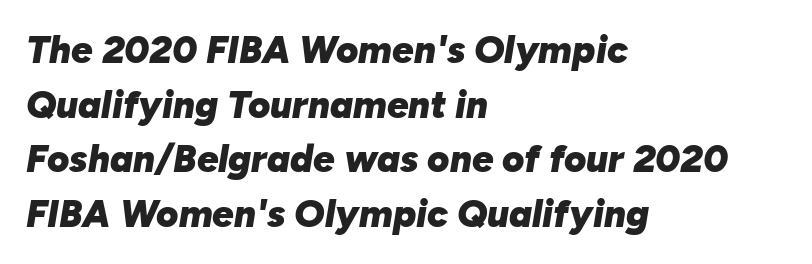
The passage shown is not underscored anywhere. How would I describe the line gaps? Plain and ordinary. If you drew a line through each stem, it would be angled. The letters advance in unequal steps, a hallmark of proportional type. Short and long lines alike share a common starting point at left. A typesetter would call this zero additional tracking.
